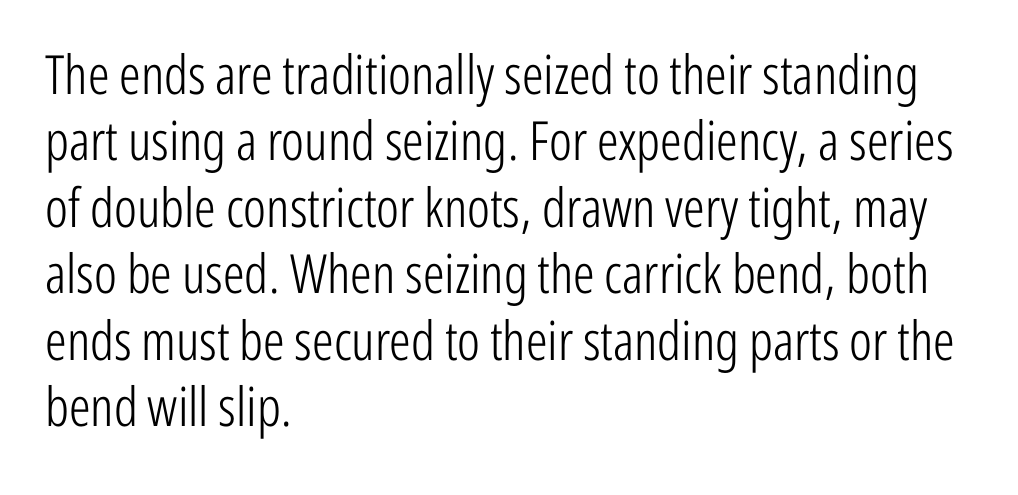
You can tell it's not italic because the verticals are truly vertical. The glyphs in this specimen are sans serif. No letter is thick-stroked: the sample isn't bold. The space beneath each line is pristine and unruled. No extra tracking has been applied to these lines. Line beginnings align vertically; line endings do not.
